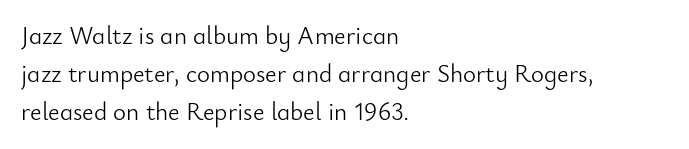
Q: Is the text bold? A: No.
Q: Is the text italic (slanted)? A: No, it is upright.
Q: Is the text underlined? A: No.
Q: How is the paragraph aligned? A: Left-aligned.
Q: Is the spacing between letters normal or unusually wide? A: Normal.
Q: Is the spacing between lines tight, normal or loose? A: Normal.
